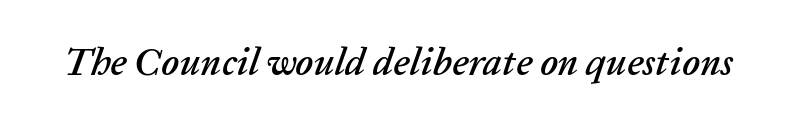
{"italic": "yes", "lean": "right", "slant_degrees": 20, "width": "normal", "stroke_contrast": "low", "x_height": "medium", "monospaced": "no", "underline": "no", "letter_spacing": "normal", "letter_spacing_em": 0.0, "glyph_px": 38}
